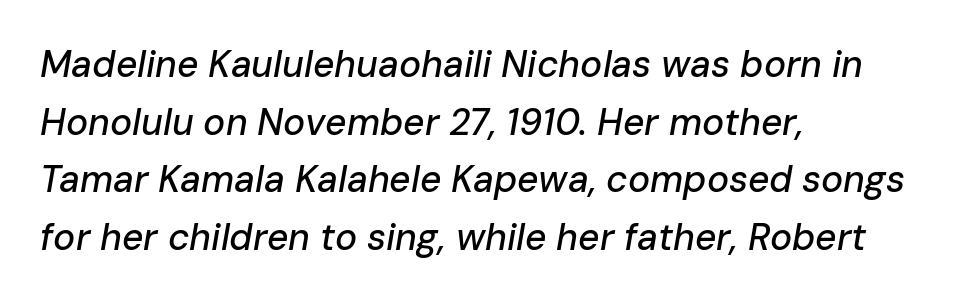
{"italic": "yes", "lean": "right", "slant_degrees": 10, "width": "normal", "stroke_contrast": "low", "x_height": "medium", "monospaced": "no", "underline": "no", "align": "left", "line_spacing": "normal", "line_spacing_ratio": 1.56, "letter_spacing": "normal", "letter_spacing_em": 0.0, "glyph_px": 37}
